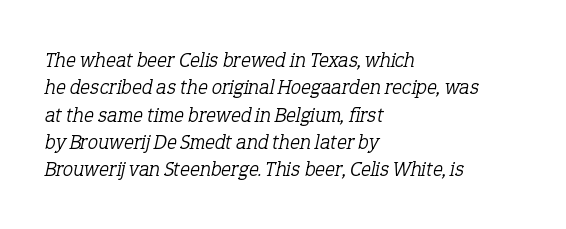
The image shows 21 px text type, italic (leaning right); set left-aligned, normal line spacing (1.3x), normal letter spacing, not underlined.
